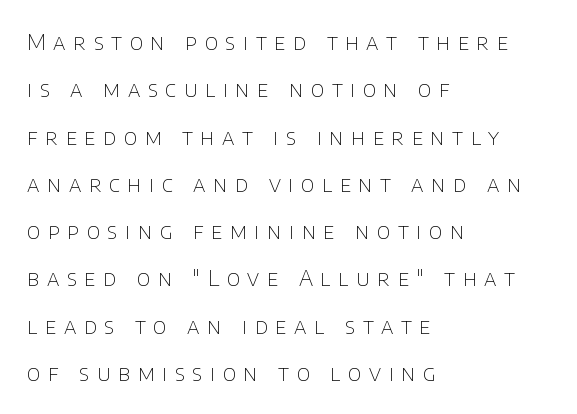
Q: Is the text bold? A: No.
Q: Is the text italic (slanted)? A: No, it is upright.
Q: Is the text underlined? A: No.
Q: How is the paragraph aligned? A: Left-aligned.
Q: Is the spacing between letters normal or unusually wide? A: Unusually wide.
Q: Is the spacing between lines tight, normal or loose? A: Loose.
